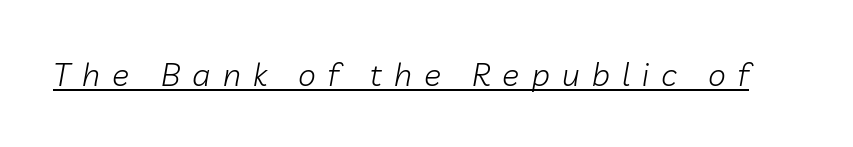
The image shows 32 px light type, italic (leaning right); set unusually wide letter spacing (+0.38 em), underlined; low stroke contrast and a medium x-height.
